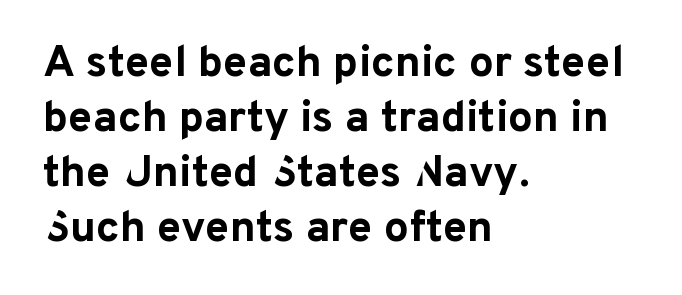
Each word holds together tightly as a unit, with standard inter-letter gaps. Unlike italic type, these characters show no tilt at all. You could not count columns in this text — the font is proportionally spaced. Casual observation: everything's shoved over to the left.
